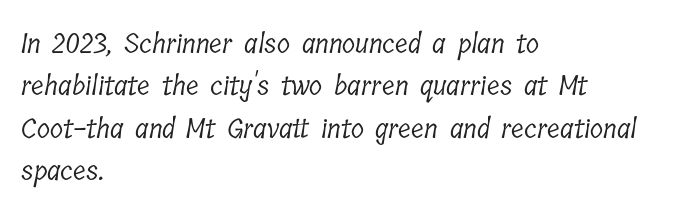
Teacher's note: observe the even left margin — that is flush-left alignment. Students, observe: this is what conventionally led text looks like. Check under the words: just untouched page. The font sits on the lighter half of the weight spectrum, regular included.
